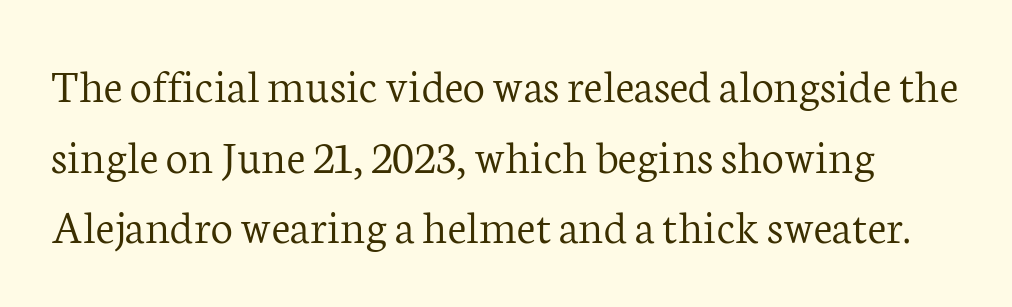
Q: Is the text bold? A: No.
Q: Is the text italic (slanted)? A: No, it is upright.
Q: Is the typeface a serif or a sans-serif typeface? A: Serif.
Q: Is the text underlined? A: No.
Q: Is the spacing between letters normal or unusually wide? A: Normal.
Q: Is the spacing between lines tight, normal or loose? A: Normal.
Q: Width (condensed, normal, or wide)? A: Normal.
Q: Stroke contrast? A: Low.
Q: x-height? A: Medium.
Q: Monospaced? A: No.
